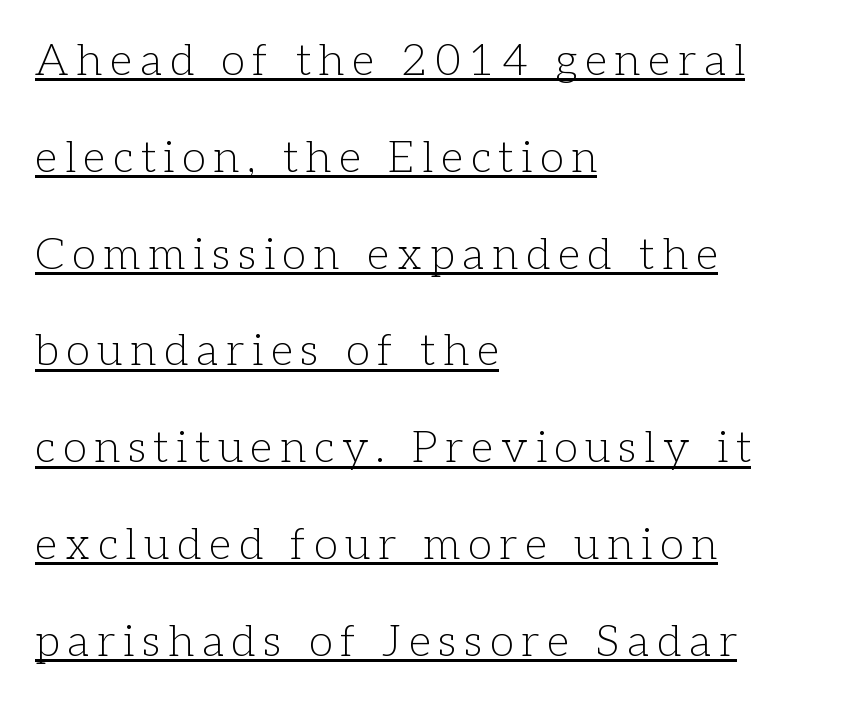
Designer's note — italics off, roman on. The designer went with a serif here, giving each stem small feet. Is this a fixed-width face? No — the glyphs have proportional, varying widths. The compositor pushed each line to the left boundary. What's the leading like? Stretched, with rows far apart. Weight class: somewhere from thin through regular.
